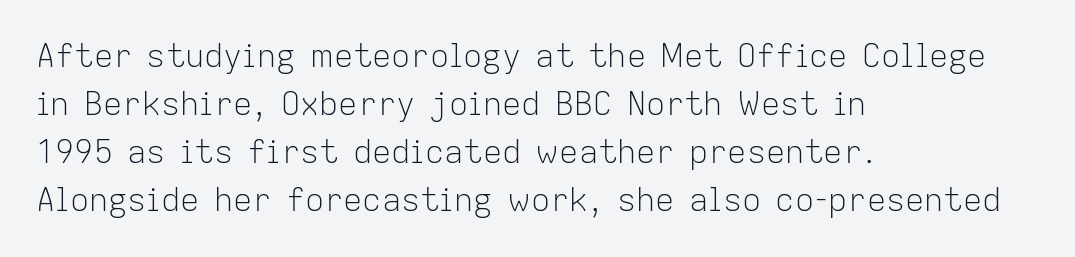
The image shows 32 px light sans-serif type, upright; set left-aligned, normal line spacing (1.5x), normal letter spacing, not underlined; low stroke contrast and a medium x-height.
